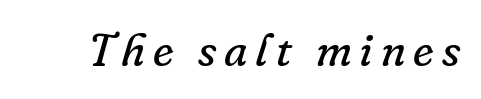
The image shows 46 px regular-weight serif type, italic (leaning right); set not underlined; low stroke contrast and a small x-height.
